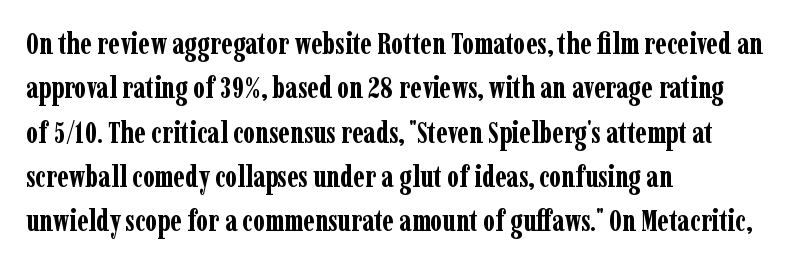
The image shows 29 px bold, condensed serif type, upright; set left-aligned, normal line spacing (1.53x), normal letter spacing, not underlined; low stroke contrast and a medium x-height.
